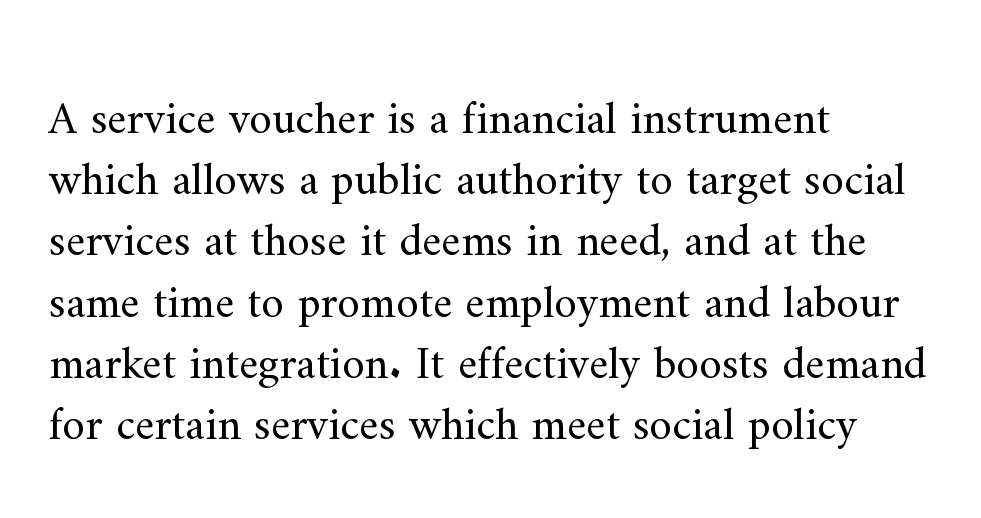
Q: Is the text bold? A: No.
Q: Is the text italic (slanted)? A: No, it is upright.
Q: Is the typeface a serif or a sans-serif typeface? A: Serif.
Q: Is the text underlined? A: No.
Q: How is the paragraph aligned? A: Left-aligned.
Q: Is the spacing between letters normal or unusually wide? A: Normal.
Q: Is the spacing between lines tight, normal or loose? A: Normal.
Q: Width (condensed, normal, or wide)? A: Normal.
Q: Stroke contrast? A: Medium.
Q: x-height? A: Small.
Q: Monospaced? A: No.
